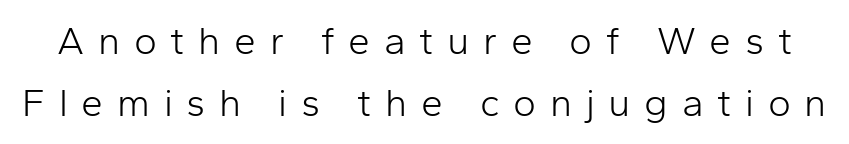
The image shows 39 px light sans-serif type, upright; set normal line spacing (1.58x), unusually wide letter spacing (+0.35 em), not underlined; low stroke contrast and a medium x-height.
